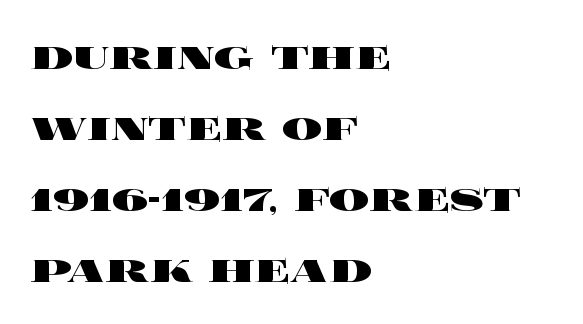
The image shows 50 px heavy, wide type, upright; set left-aligned, normal line spacing (1.42x), normal letter spacing, not underlined; a large x-height.
